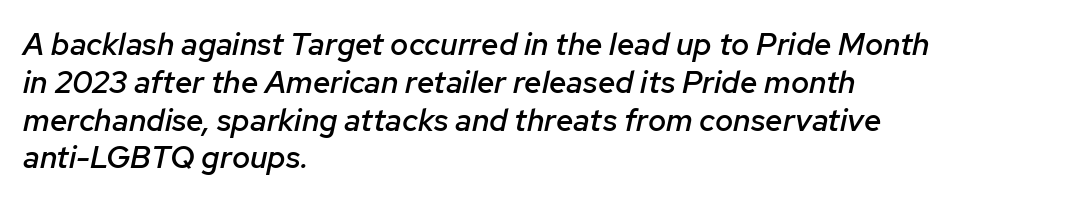
Would a proofreader flag this as italicized? Yes. Letter spacing: default. If you drew a ruler down the left edge, every line would touch it. Varying glyph widths throughout — classic text-font behaviour. Glance below the letters and you will spot only blank space.
